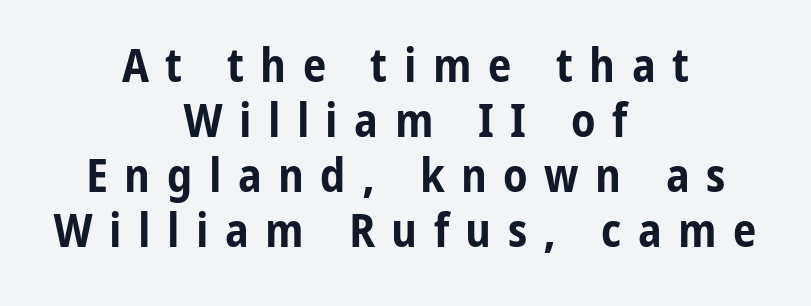
Q: Is the text bold? A: Yes.
Q: Is the text italic (slanted)? A: No, it is upright.
Q: Is the typeface a serif or a sans-serif typeface? A: Sans-serif.
Q: Is the text underlined? A: No.
Q: How is the paragraph aligned? A: Centered.
Q: Is the spacing between letters normal or unusually wide? A: Unusually wide.
Q: Width (condensed, normal, or wide)? A: Condensed.
Q: Stroke contrast? A: Low.
Q: x-height? A: Medium.
Q: Monospaced? A: No.
